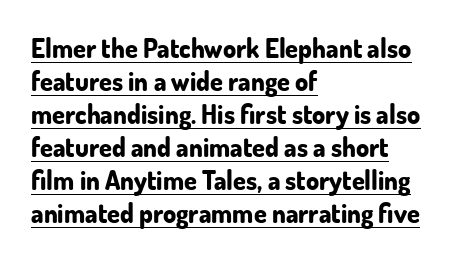
{"italic": "no", "bold": "yes", "underline": "yes", "align": "left", "line_spacing": "normal", "line_spacing_ratio": 1.27, "letter_spacing": "normal", "letter_spacing_em": 0.0, "glyph_px": 26}
